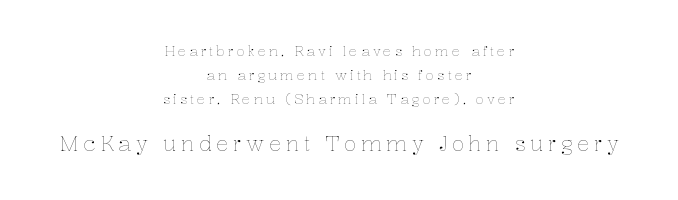
Q: Is the text bold? A: No.
Q: Is the text italic (slanted)? A: No, it is upright.
Q: Is the text underlined? A: No.
Q: How is the paragraph aligned? A: Centered.
Q: Is the spacing between letters normal or unusually wide? A: Unusually wide.
Q: Is the spacing between lines tight, normal or loose? A: Normal.
Q: Which block of text is set in a larger size, the first (top) or the second (bottom)? A: The second (bottom) one.
